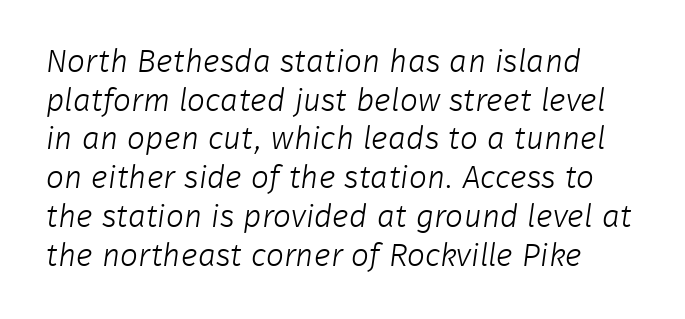
Q: Is the text bold? A: No.
Q: Is the typeface a serif or a sans-serif typeface? A: Sans-serif.
Q: Is the text underlined? A: No.
Q: Is the spacing between letters normal or unusually wide? A: Normal.
Q: Width (condensed, normal, or wide)? A: Normal.
Q: Stroke contrast? A: Low.
Q: x-height? A: Medium.
Q: Monospaced? A: No.
